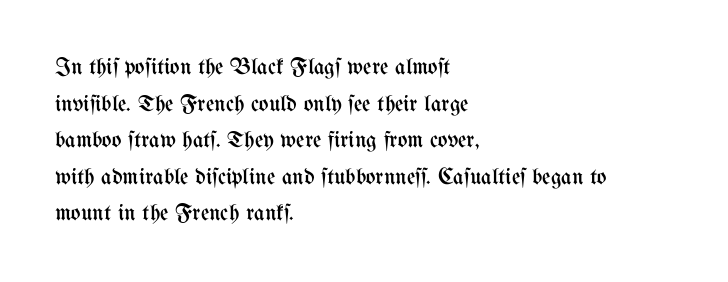
Q: Is the text bold? A: No.
Q: Is the text italic (slanted)? A: No, it is upright.
Q: Is the text underlined? A: No.
Q: How is the paragraph aligned? A: Left-aligned.
Q: Is the spacing between letters normal or unusually wide? A: Normal.
Q: Is the spacing between lines tight, normal or loose? A: Normal.
